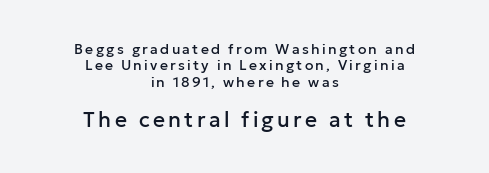
The image shows 21 px text type, upright; set centered, line spacing 1.17x, not underlined; the second (bottom) block is 1.5x larger.
